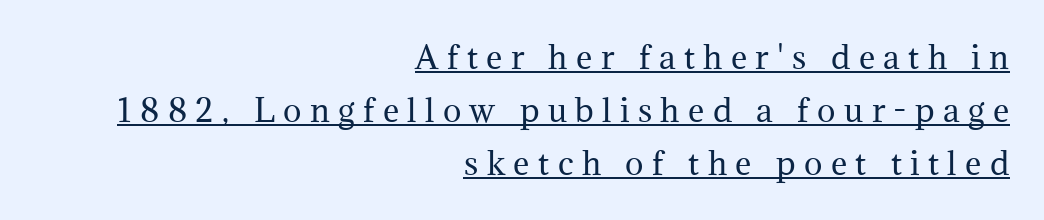
{"serif": "yes", "italic": "no", "bold": "no", "weight": "regular", "width": "normal", "stroke_contrast": "medium", "x_height": "medium", "monospaced": "no", "underline": "yes", "align": "right", "line_spacing_ratio": 1.71, "letter_spacing": "wide", "letter_spacing_em": 0.27, "glyph_px": 31}
